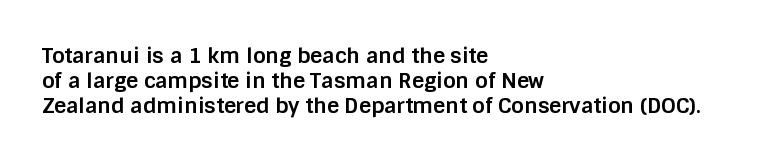
{"italic": "no", "bold": "yes", "underline": "no", "align": "left", "line_spacing_ratio": 1.2, "letter_spacing": "normal", "letter_spacing_em": 0.0, "glyph_px": 21}
